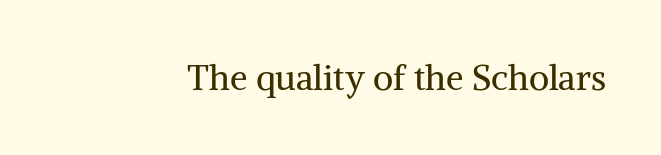
The image shows 35 px regular-weight serif type, upright; set normal letter spacing, not underlined; medium stroke contrast and a medium x-height.
